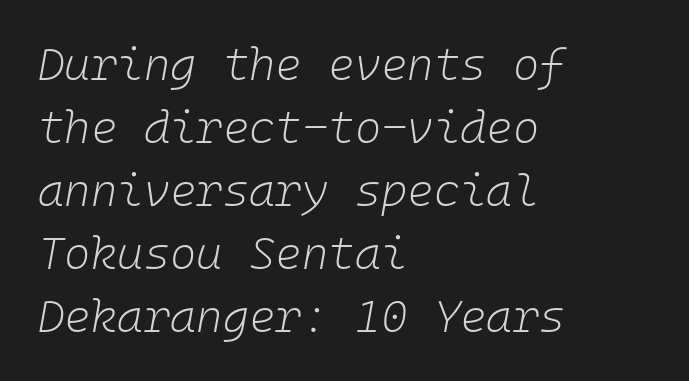
The image shows 45 px light type, italic (leaning right), monospaced; set left-aligned, normal line spacing (1.4x), normal letter spacing, not underlined; low stroke contrast and a medium x-height.
